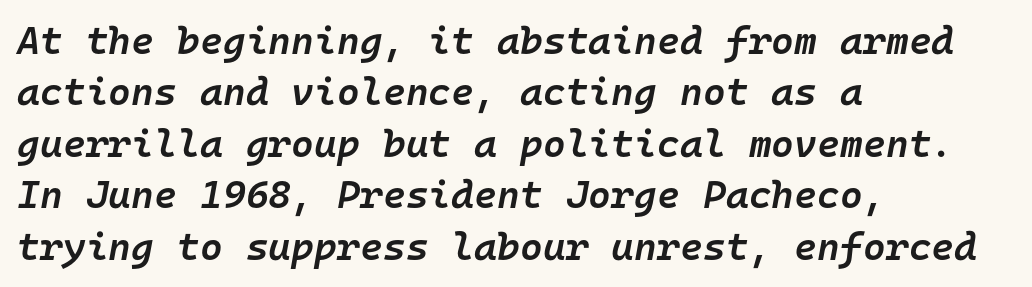
Q: Is the text bold? A: Semi-bold.
Q: Is the text italic (slanted)? A: Yes, it leans right by about 10 degrees.
Q: Is the text underlined? A: No.
Q: How is the paragraph aligned? A: Left-aligned.
Q: Is the spacing between letters normal or unusually wide? A: Normal.
Q: Is the spacing between lines tight, normal or loose? A: Normal.
Q: Width (condensed, normal, or wide)? A: Normal.
Q: Stroke contrast? A: Low.
Q: x-height? A: Medium.
Q: Monospaced? A: Yes.
